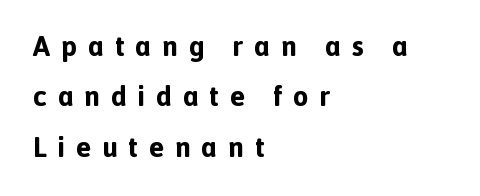
{"serif": "no", "italic": "no", "bold": "yes", "weight": "bold", "width": "normal", "x_height": "medium", "monospaced": "no", "underline": "no", "align": "left", "line_spacing_ratio": 1.8, "letter_spacing": "wide", "letter_spacing_em": 0.39, "glyph_px": 28}
